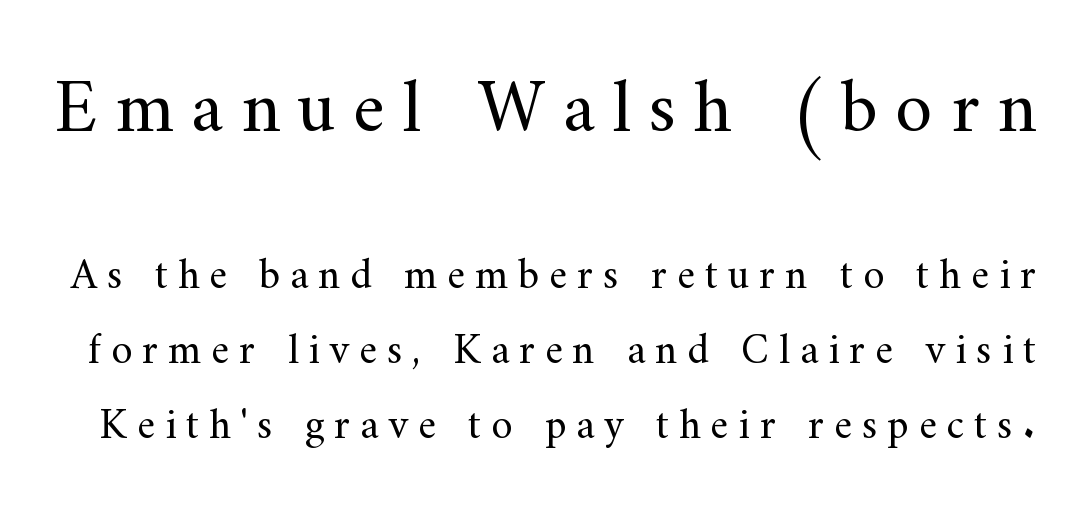
The letters advance in unequal steps, a hallmark of proportional type. The weight would be labelled regular, book, light, or lighter still. Old-style or modern, the face here clearly has serifs. Notice how the stems are strictly vertical — no italics here.
